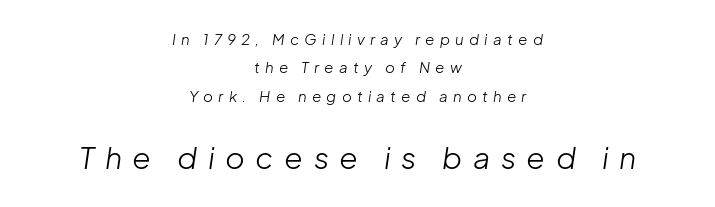
Inter-character spacing is expanded well beyond the font's built-in metrics. Weight: not bold — regular or lighter. Does the leading feel generous? Absolutely, it's lavish. Varying glyph widths throughout — classic text-font behaviour. Which chunk is bigger? The second one — the bottom block dwarfs the top. Rule under the text: the space is simply empty.
